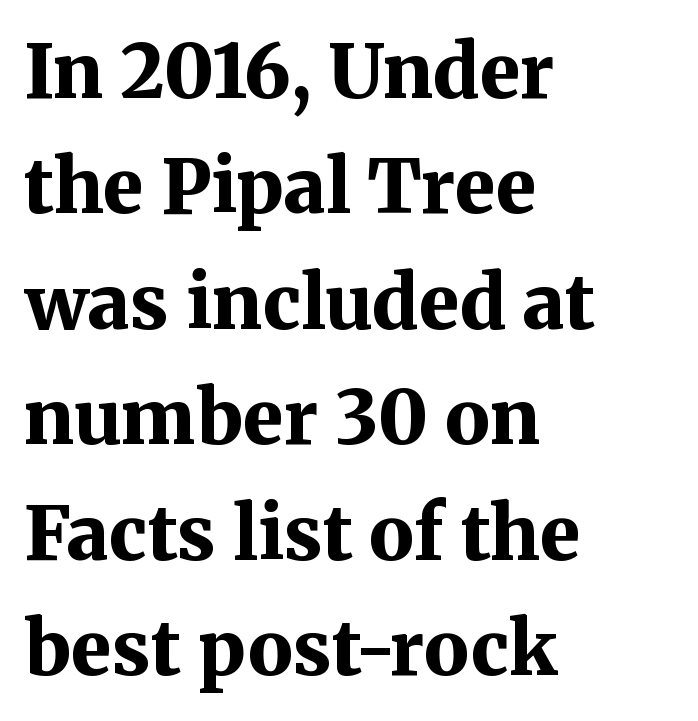
Quick note: underline off. This sample uses plain, unmodified letter spacing. Notice how descenders clear the ascenders below comfortably — that's standard leading. Pretty heavy lettering here — definitely bold. Characters remain perfectly vertical along every line.
